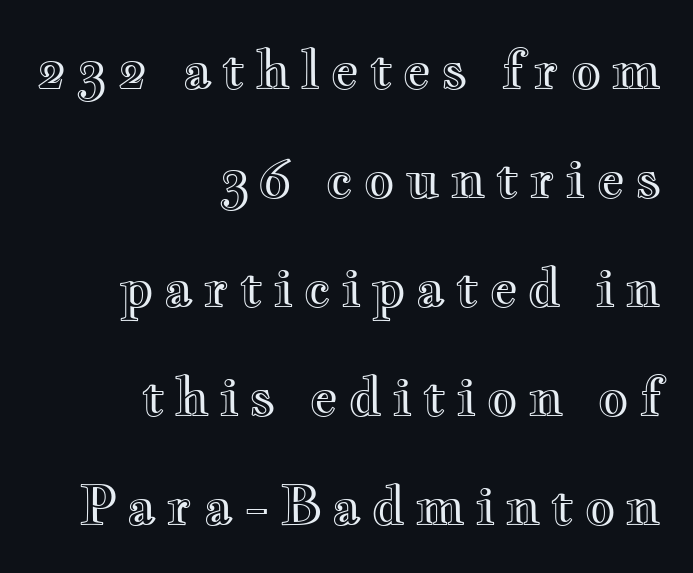
The leading is generous, giving the passage an open texture. The rag falls on the left side of this text block. These lines were composed using upright roman letters. Here the designer chose a conventional face with non-uniform glyph widths. The strip under each line holds only bare page.
